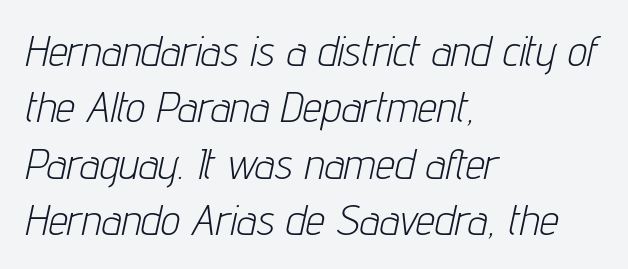
Regular leading. Weight: in the light-to-regular range. The rendering anchors every line to the left-hand side. Do the characters align in a grid? No, the font is proportional.
